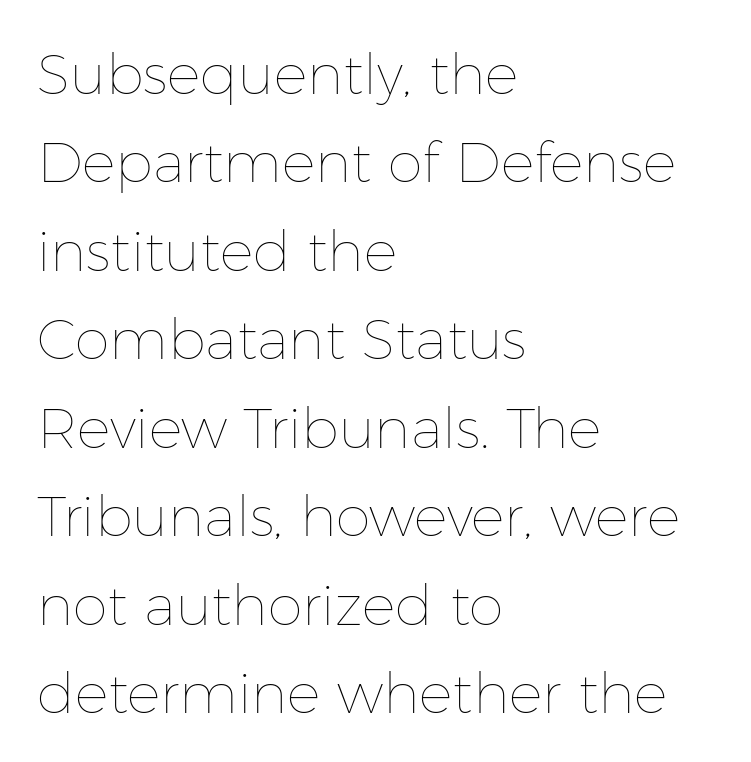
{"italic": "no", "bold": "no", "weight": "thin", "width": "normal", "stroke_contrast": "low", "x_height": "medium", "monospaced": "no", "underline": "no", "align": "left", "line_spacing": "normal", "line_spacing_ratio": 1.58, "letter_spacing": "normal", "letter_spacing_em": 0.0, "glyph_px": 56}
